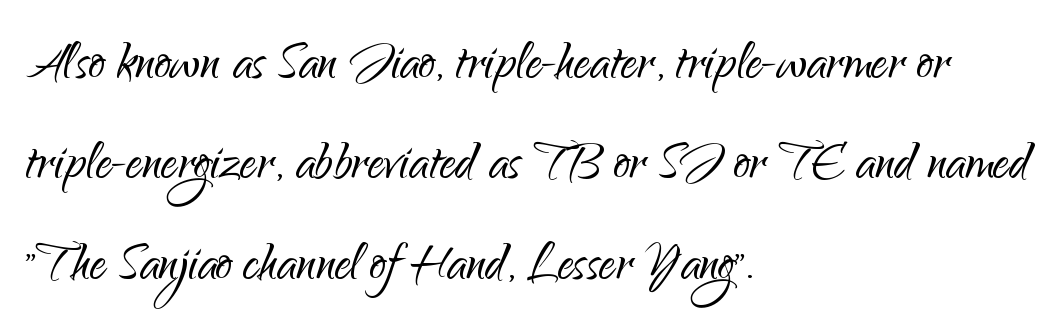
Do the characters align in a grid? No, the font is proportional. The letters look calm and open, with moderate or lighter stems. The space directly below the letters is spotless. This is sans-serif lettering, the kind often seen on screens and signage.
